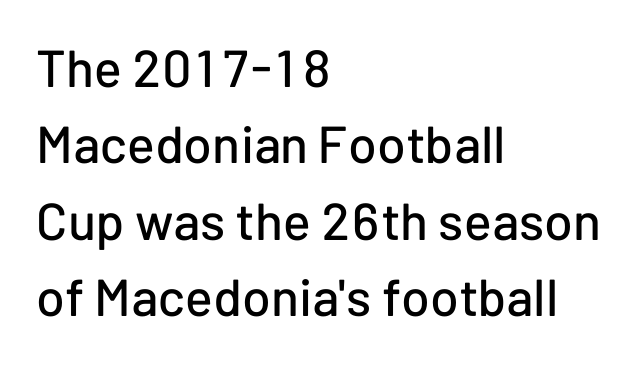
The image shows 52 px sans-serif type, upright; set left-aligned, normal line spacing (1.47x), normal letter spacing, not underlined; low stroke contrast and a medium x-height.
